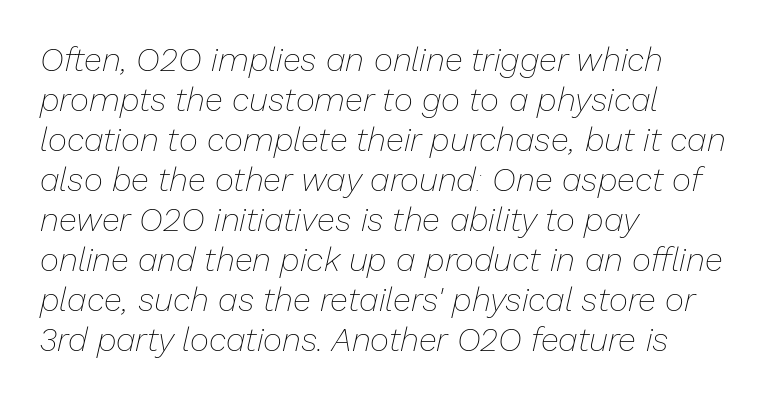
A student would call this left alignment; a typographer would say flush left, rag right. The type is set solid horizontally, with unmodified tracking. Underline: absent. The face used here is proportionally spaced, like ordinary book or web type. The typography opts for an oblique posture over an upright one.
